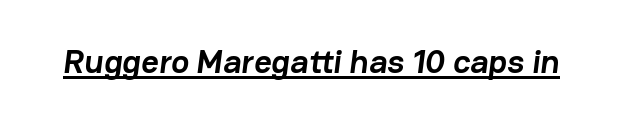
Looks like regular typesetting: each glyph gets only the width it needs. Like a heading marked for emphasis, these lines bear an underscore. Nothing unusual about the tracking: characters are spaced as the font intends. This sample uses a sans-serif face. Every letter is thick-stroked: bold, no question.
